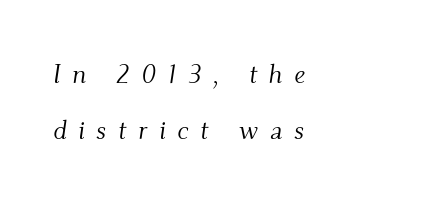
Yep, that's italic — everything's leaning. The typesetter chose a ragged-right arrangement here. Look at the tracking — it's clearly loosened, letters drifting apart. Quick note: underline off. The vertical gap from one line to the next is large. A light-to-regular cut is what we see here.
